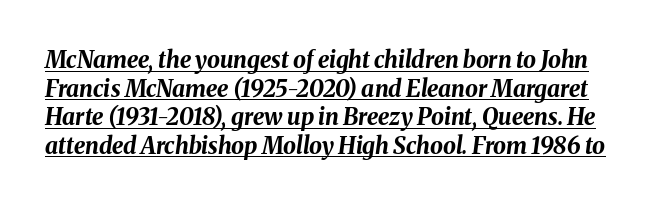
{"italic": "yes", "lean": "right", "slant_degrees": 8, "bold": "yes", "underline": "yes", "line_spacing_ratio": 1.24, "letter_spacing": "normal", "letter_spacing_em": 0.0, "glyph_px": 23}
